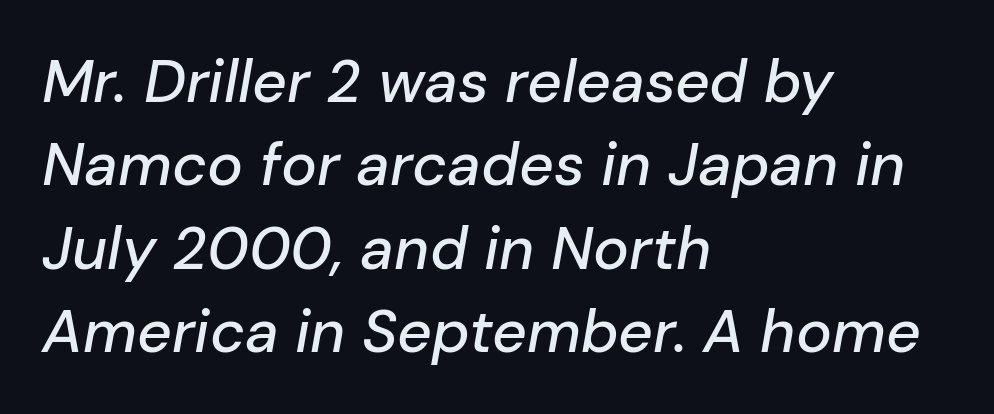
Q: Is the text italic (slanted)? A: Yes, it leans right by about 10 degrees.
Q: Is the text underlined? A: No.
Q: How is the paragraph aligned? A: Left-aligned.
Q: Is the spacing between letters normal or unusually wide? A: Normal.
Q: Is the spacing between lines tight, normal or loose? A: Normal.
Q: Width (condensed, normal, or wide)? A: Normal.
Q: Stroke contrast? A: Low.
Q: x-height? A: Medium.
Q: Monospaced? A: No.
